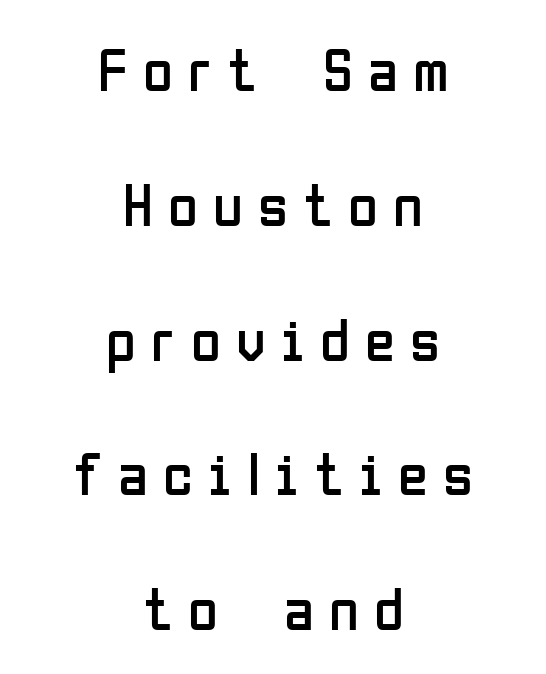
Q: Is the text bold? A: No.
Q: Is the text italic (slanted)? A: No, it is upright.
Q: Is the typeface a serif or a sans-serif typeface? A: Sans-serif.
Q: Is the text underlined? A: No.
Q: How is the paragraph aligned? A: Centered.
Q: Is the spacing between letters normal or unusually wide? A: Unusually wide.
Q: Is the spacing between lines tight, normal or loose? A: Loose.
Q: Width (condensed, normal, or wide)? A: Condensed.
Q: Stroke contrast? A: Low.
Q: x-height? A: Medium.
Q: Monospaced? A: No.
